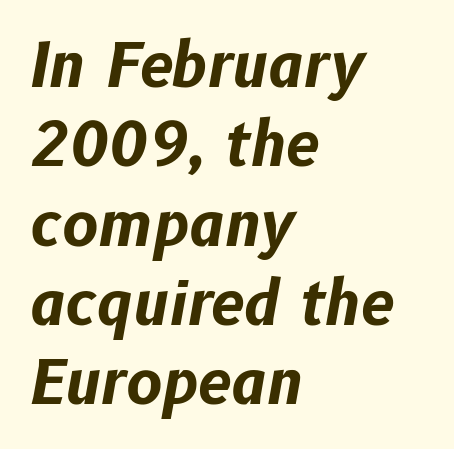
The image shows 61 px bold type, italic (leaning right); set left-aligned, normal line spacing (1.3x), normal letter spacing, not underlined; low stroke contrast and a medium x-height.
